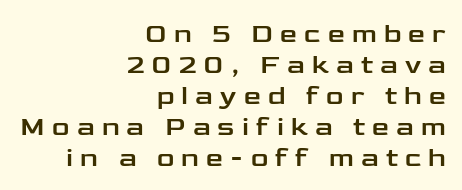
The image shows 27 px text type, upright; set right-aligned, tight line spacing (1.15x), unusually wide letter spacing (+0.27 em), not underlined.
